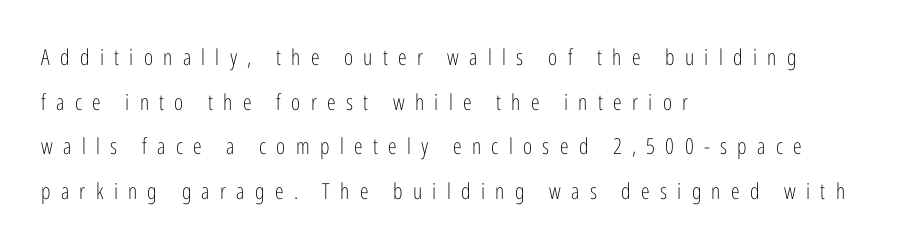
Here the glyphs are tracked loosely, breaking word shapes into spaced letters. Posture: upright roman. Where is the straight margin? On the left. The foot of each line stays bare and open. Leading is clearly above the norm, producing a sparse column. Each stroke keeps to a modest, everyday thickness or less.
